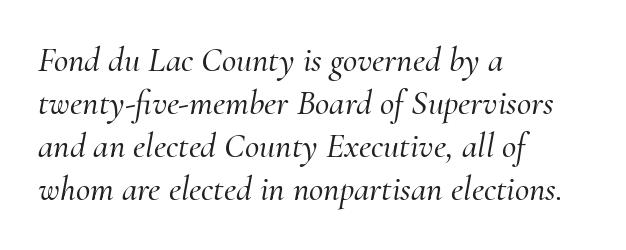
Q: Is the text italic (slanted)? A: Yes, it leans right by about 10 degrees.
Q: Is the typeface a serif or a sans-serif typeface? A: Serif.
Q: Is the text underlined? A: No.
Q: How is the paragraph aligned? A: Left-aligned.
Q: Is the spacing between letters normal or unusually wide? A: Normal.
Q: Width (condensed, normal, or wide)? A: Normal.
Q: Stroke contrast? A: Medium.
Q: x-height? A: Small.
Q: Monospaced? A: No.
